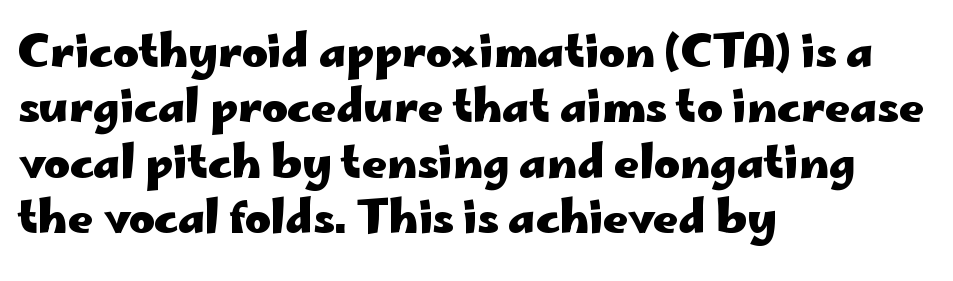
Q: Is the text bold? A: Yes.
Q: Is the text italic (slanted)? A: No, it is upright.
Q: Is the typeface a serif or a sans-serif typeface? A: Sans-serif.
Q: Is the text underlined? A: No.
Q: How is the paragraph aligned? A: Left-aligned.
Q: Is the spacing between letters normal or unusually wide? A: Normal.
Q: Is the spacing between lines tight, normal or loose? A: Normal.
Q: Width (condensed, normal, or wide)? A: Wide.
Q: Stroke contrast? A: Low.
Q: x-height? A: Small.
Q: Monospaced? A: No.
